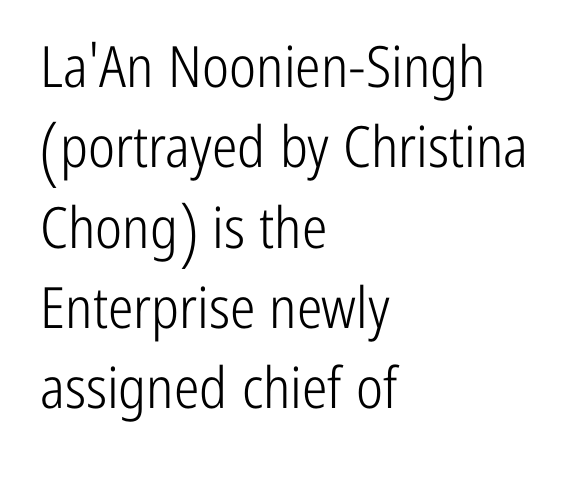
Q: Is the text bold? A: No.
Q: Is the text italic (slanted)? A: No, it is upright.
Q: Is the typeface a serif or a sans-serif typeface? A: Sans-serif.
Q: Is the text underlined? A: No.
Q: How is the paragraph aligned? A: Left-aligned.
Q: Is the spacing between letters normal or unusually wide? A: Normal.
Q: Is the spacing between lines tight, normal or loose? A: Normal.
Q: Width (condensed, normal, or wide)? A: Condensed.
Q: Stroke contrast? A: Low.
Q: x-height? A: Medium.
Q: Monospaced? A: No.
